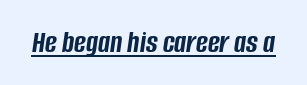
Q: Is the text bold? A: Yes.
Q: Is the text italic (slanted)? A: Yes, it leans right by about 8 degrees.
Q: Is the text underlined? A: Yes.
Q: Is the spacing between letters normal or unusually wide? A: Normal.
Q: Width (condensed, normal, or wide)? A: Condensed.
Q: Stroke contrast? A: Low.
Q: x-height? A: Large.
Q: Monospaced? A: No.
